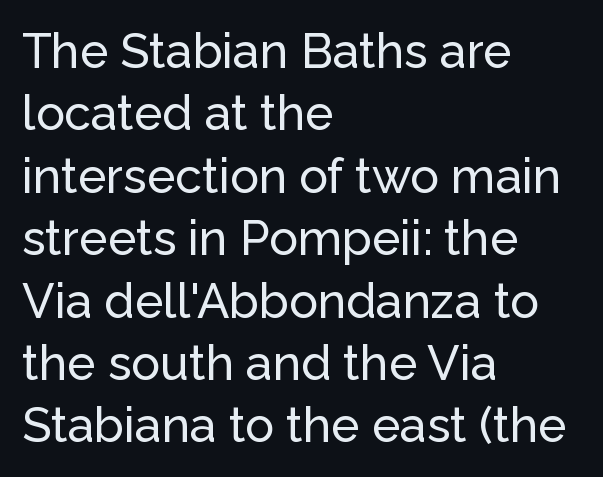
Q: Is the text italic (slanted)? A: No, it is upright.
Q: Is the typeface a serif or a sans-serif typeface? A: Sans-serif.
Q: Is the text underlined? A: No.
Q: How is the paragraph aligned? A: Left-aligned.
Q: Is the spacing between letters normal or unusually wide? A: Normal.
Q: Is the spacing between lines tight, normal or loose? A: Normal.
Q: Width (condensed, normal, or wide)? A: Normal.
Q: Stroke contrast? A: Low.
Q: x-height? A: Medium.
Q: Monospaced? A: No.
